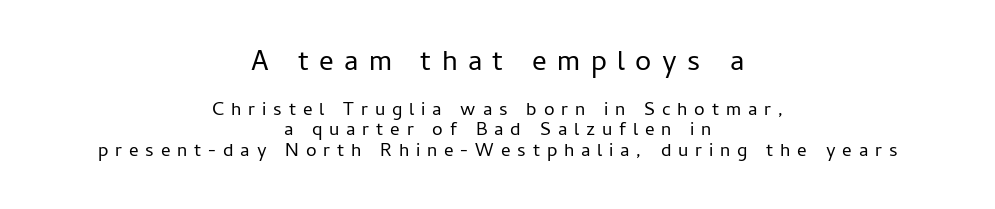
The image shows 29 px regular-weight sans-serif type, upright; set centered, tight line spacing (1.08x), unusually wide letter spacing (+0.36 em), not underlined; the first (top) block is 1.53x larger; low stroke contrast and a medium x-height.
